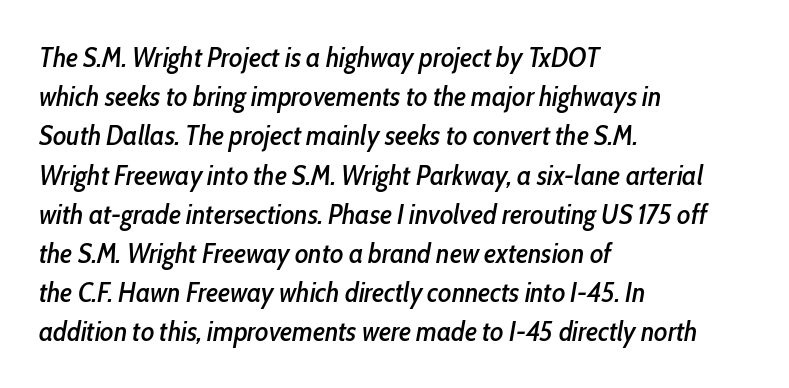
{"italic": "yes", "lean": "right", "slant_degrees": 10, "width": "condensed", "stroke_contrast": "low", "x_height": "medium", "monospaced": "no", "underline": "no", "align": "left", "line_spacing": "normal", "line_spacing_ratio": 1.4, "letter_spacing": "normal", "letter_spacing_em": 0.0, "glyph_px": 28}
